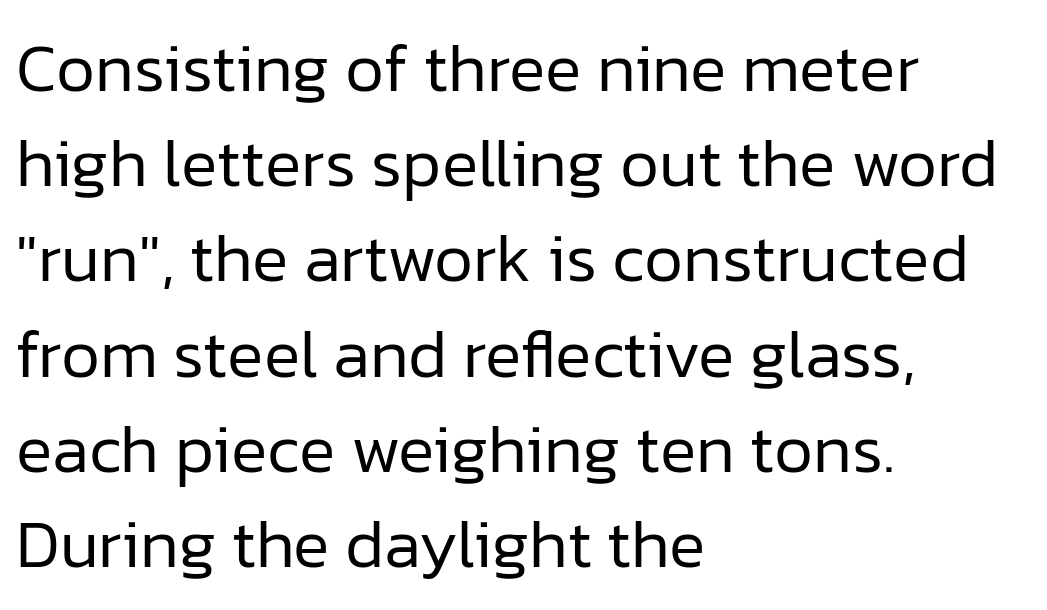
How are the letters spaced? Ordinarily, with no added tracking. The typesetting does not lean heavy: it is not bold. Horizontal alignment here is leftward, the default for most running prose. The designer left line spacing at the default.
